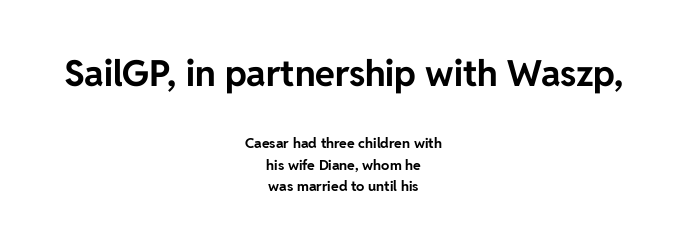
The letters stand upright; this is a roman face. Tracking here is standard; glyphs follow each other at the usual distance. The upper block of text is set noticeably larger than the block beneath it. The lines are quadded center.
